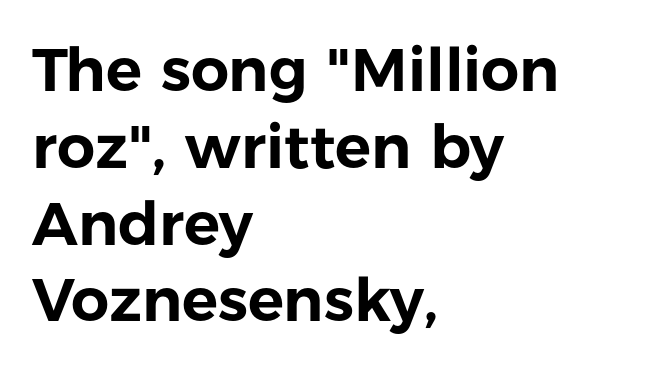
Nothing sits at the stroke ends, so this counts as sans-serif. The rendering keeps characters at their native spacing. If you drew a ruler down the left edge, every line would touch it. These lines are rendered in a variable-pitch font.
